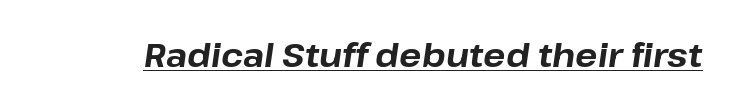
The lettering tilts uniformly, giving the passage an italic look. The strokes are fattened all the way to bold. Nobody touched the tracking dial on this one. Somebody hit Ctrl+U on this one — the words are underlined. These lines are rendered in a variable-pitch font.
